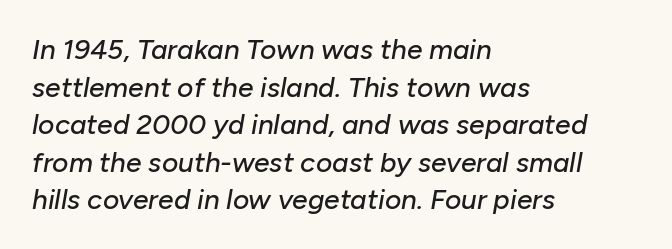
{"italic": "yes", "lean": "right", "slant_degrees": 10, "width": "normal", "stroke_contrast": "low", "x_height": "medium", "monospaced": "no", "underline": "no", "align": "left", "line_spacing": "normal", "line_spacing_ratio": 1.34, "letter_spacing": "normal", "letter_spacing_em": 0.0, "glyph_px": 28}
